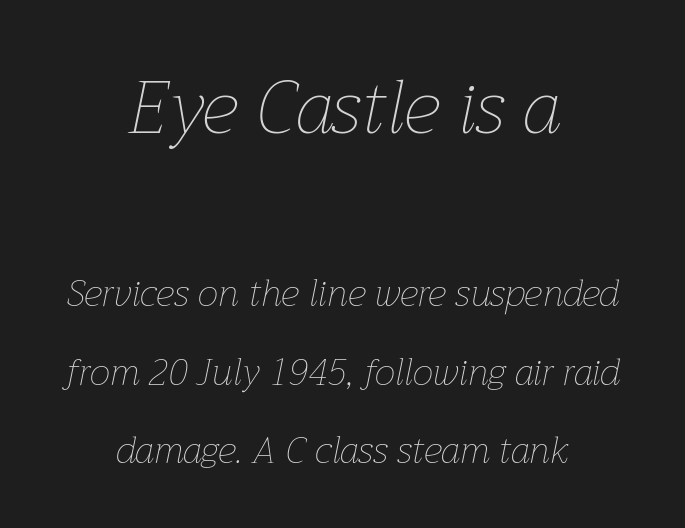
Q: Is the text bold? A: No.
Q: Is the text italic (slanted)? A: Yes, it leans right by about 12 degrees.
Q: Is the text underlined? A: No.
Q: How is the paragraph aligned? A: Centered.
Q: Is the spacing between letters normal or unusually wide? A: Normal.
Q: Is the spacing between lines tight, normal or loose? A: Loose.
Q: Which block of text is set in a larger size, the first (top) or the second (bottom)? A: The first (top) one.
Q: Width (condensed, normal, or wide)? A: Normal.
Q: Stroke contrast? A: Low.
Q: x-height? A: Medium.
Q: Monospaced? A: No.
